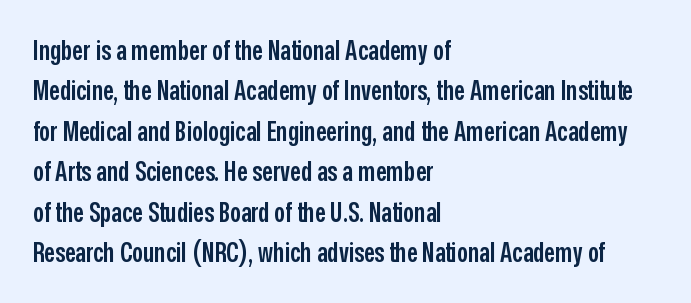
Q: Is the text bold? A: Semi-bold.
Q: Is the text italic (slanted)? A: No, it is upright.
Q: Is the text underlined? A: No.
Q: How is the paragraph aligned? A: Left-aligned.
Q: Is the spacing between letters normal or unusually wide? A: Normal.
Q: Is the spacing between lines tight, normal or loose? A: Normal.
